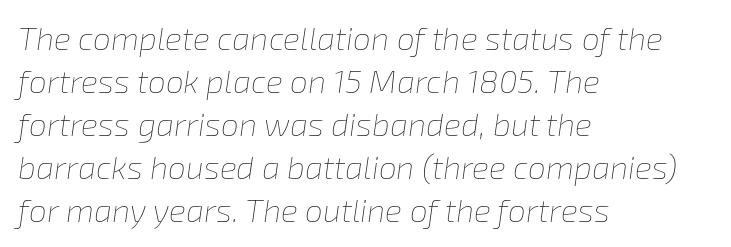
Slanted lettering throughout. The specimen omits any rule beneath the text block's lines. Here the glyphs are tracked normally, forming tight word shapes. The face used here is proportionally spaced, like ordinary book or web type. This block has exactly the height ordinary leading produces.
